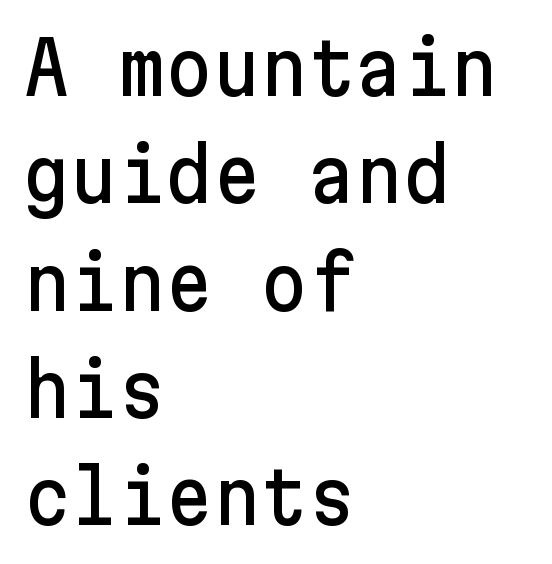
{"serif": "no", "italic": "no", "width": "normal", "stroke_contrast": "low", "x_height": "medium", "underline": "no", "align": "left", "line_spacing": "normal", "line_spacing_ratio": 1.47, "letter_spacing": "normal", "letter_spacing_em": 0.0, "glyph_px": 73}
